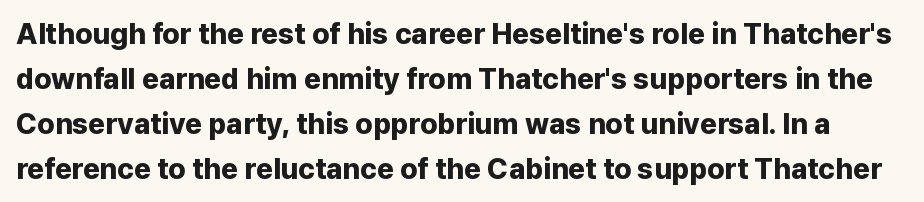
{"serif": "no", "italic": "no", "bold": "yes", "weight": "bold", "width": "normal", "stroke_contrast": "low", "x_height": "medium", "monospaced": "no", "underline": "no", "line_spacing": "normal", "line_spacing_ratio": 1.55, "letter_spacing": "normal", "letter_spacing_em": 0.0, "glyph_px": 29}
